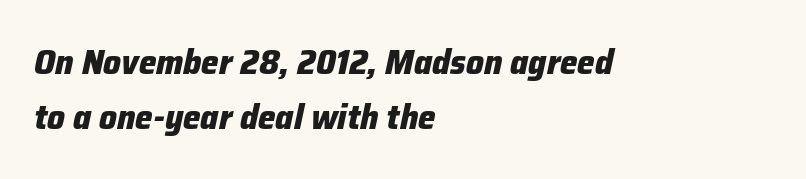
Q: Is the text bold? A: Yes.
Q: Is the text italic (slanted)? A: Yes, it leans right by about 12 degrees.
Q: Is the text underlined? A: No.
Q: How is the paragraph aligned? A: Left-aligned.
Q: Is the spacing between letters normal or unusually wide? A: Normal.
Q: Is the spacing between lines tight, normal or loose? A: Normal.
Q: Width (condensed, normal, or wide)? A: Normal.
Q: Stroke contrast? A: Low.
Q: x-height? A: Medium.
Q: Monospaced? A: No.
